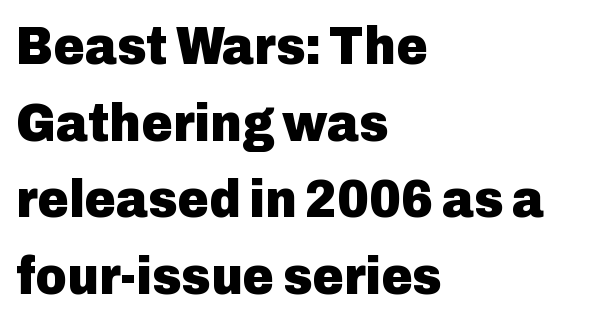
The image shows 54 px heavy sans-serif type, upright; set left-aligned, normal line spacing (1.42x), normal letter spacing, not underlined; low stroke contrast and a medium x-height.
